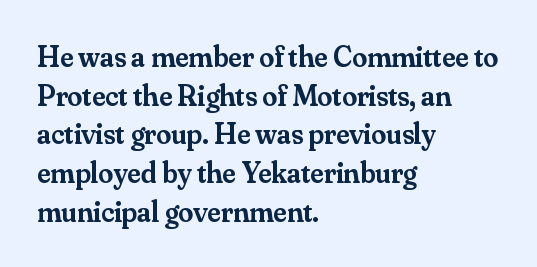
Q: Is the text bold? A: Semi-bold.
Q: Is the text italic (slanted)? A: No, it is upright.
Q: Is the typeface a serif or a sans-serif typeface? A: Serif.
Q: Is the text underlined? A: No.
Q: How is the paragraph aligned? A: Left-aligned.
Q: Is the spacing between letters normal or unusually wide? A: Normal.
Q: Is the spacing between lines tight, normal or loose? A: Normal.
Q: Width (condensed, normal, or wide)? A: Normal.
Q: Stroke contrast? A: Medium.
Q: x-height? A: Small.
Q: Monospaced? A: No.
